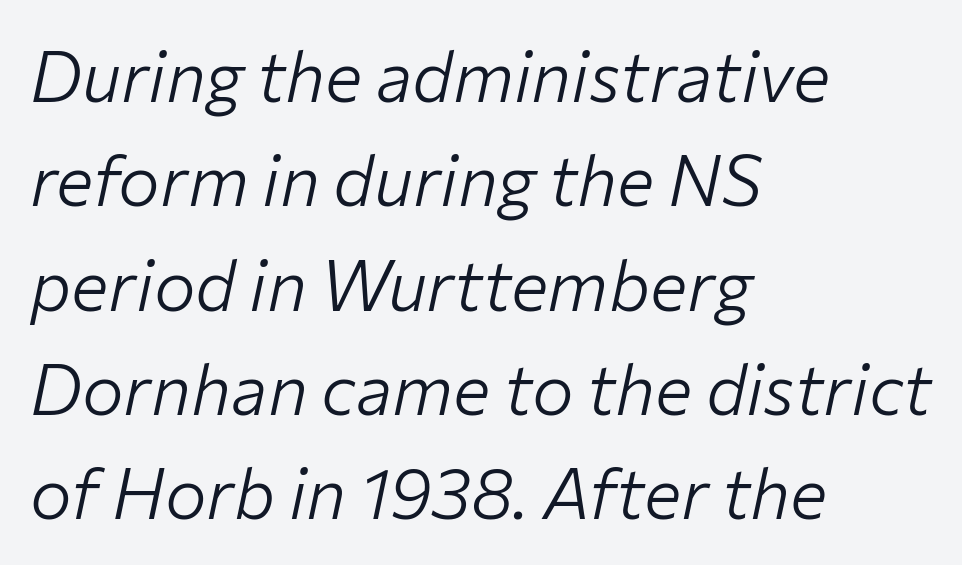
A clean baseline with only descenders dipping below it. A normal amount of white space separates one row of letters from the next. The type is set solid horizontally, with unmodified tracking. Note the varied advance widths — an 'i' is clearly narrower than an 'm'. When letters slant like this, we call the style italic.
